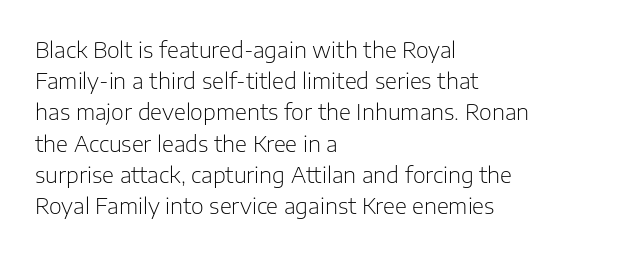
{"italic": "no", "bold": "no", "underline": "no", "align": "left", "line_spacing": "normal", "line_spacing_ratio": 1.42, "letter_spacing": "normal", "letter_spacing_em": 0.0, "glyph_px": 22}
